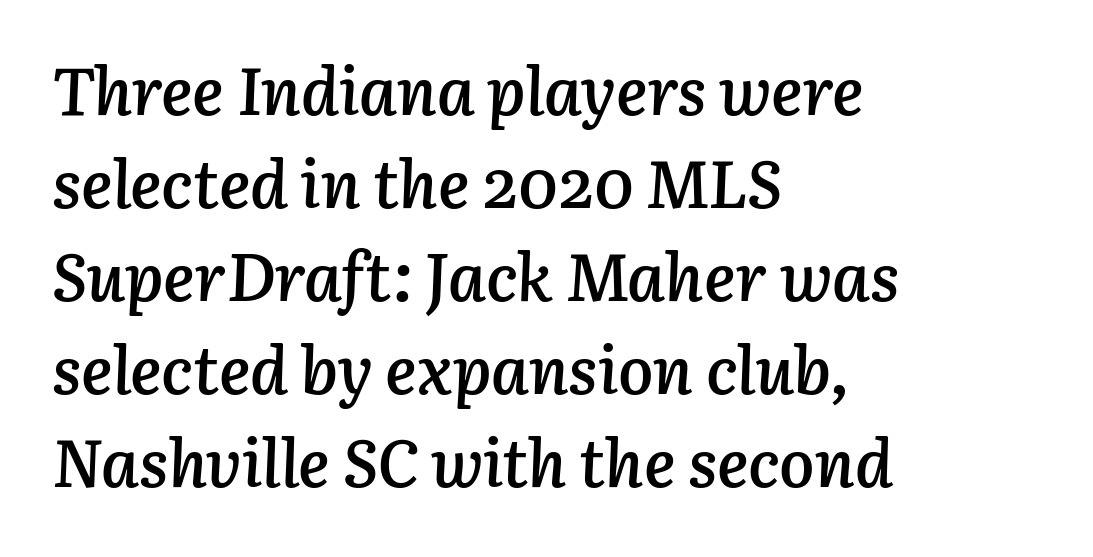
{"italic": "yes", "lean": "right", "slant_degrees": 3, "bold": "semi", "weight": "semibold", "width": "normal", "stroke_contrast": "low", "x_height": "medium", "monospaced": "no", "underline": "no", "align": "left", "line_spacing": "normal", "line_spacing_ratio": 1.41, "letter_spacing": "normal", "letter_spacing_em": 0.0, "glyph_px": 66}
